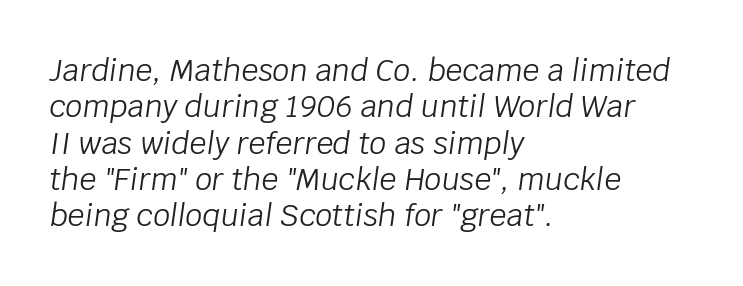
{"italic": "yes", "lean": "right", "slant_degrees": 8, "bold": "no", "weight": "light", "width": "normal", "stroke_contrast": "low", "x_height": "large", "monospaced": "no", "underline": "no", "align": "left", "line_spacing_ratio": 1.21, "letter_spacing": "normal", "letter_spacing_em": 0.0, "glyph_px": 30}
